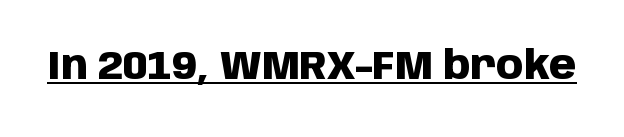
The image shows 39 px heavy sans-serif type, upright; set normal letter spacing, underlined; low stroke contrast and a large x-height.
